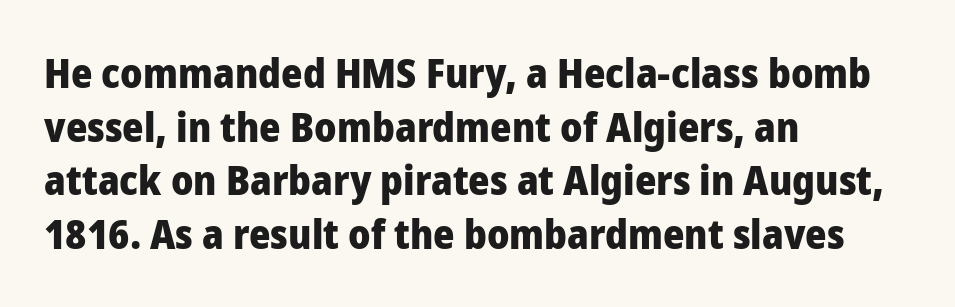
{"serif": "no", "italic": "no", "bold": "yes", "weight": "heavy", "width": "normal", "stroke_contrast": "low", "x_height": "medium", "monospaced": "no", "underline": "no", "align": "left", "line_spacing": "normal", "line_spacing_ratio": 1.31, "letter_spacing": "normal", "letter_spacing_em": 0.0, "glyph_px": 41}
